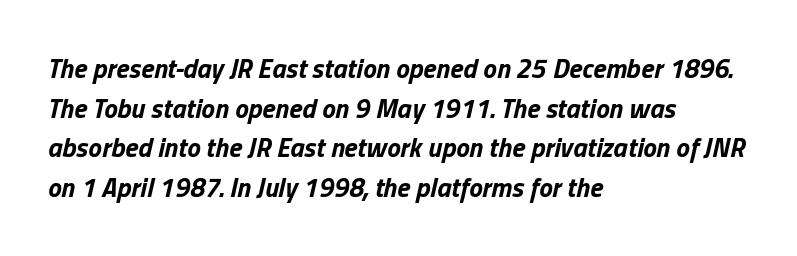
The image shows 27 px bold type, italic (leaning right); set left-aligned, normal line spacing (1.47x), normal letter spacing, not underlined.
